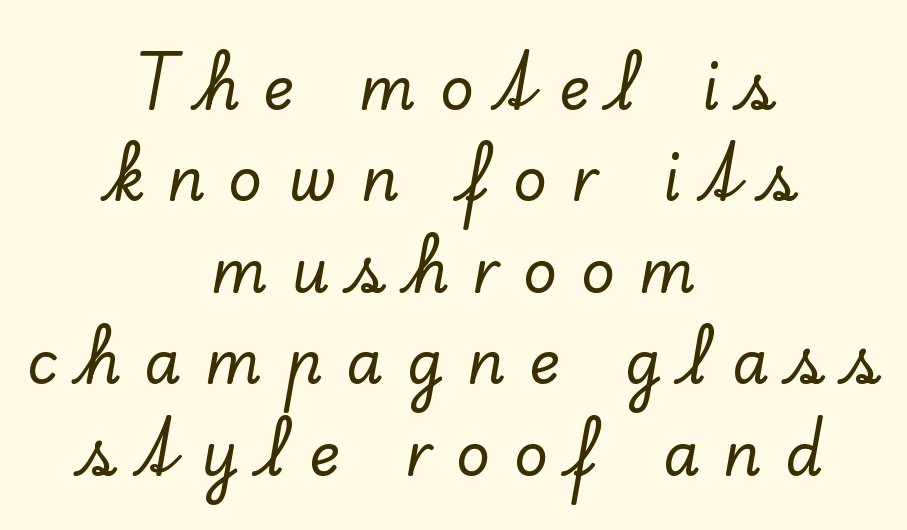
{"serif": "yes", "width": "normal", "stroke_contrast": "low", "x_height": "small", "monospaced": "no", "underline": "no", "align": "center", "line_spacing": "normal", "line_spacing_ratio": 1.55, "letter_spacing": "wide", "letter_spacing_em": 0.4, "glyph_px": 59}
